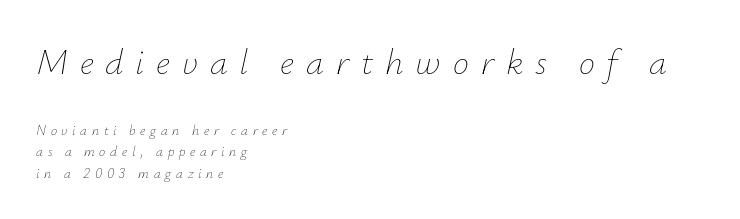
The passage shown is not bold in any degree. The lettering tilts uniformly, giving the passage an italic look. Summary of vertical rhythm: regular, with standard interline spacing. The face used here is proportionally spaced, like ordinary book or web type.
